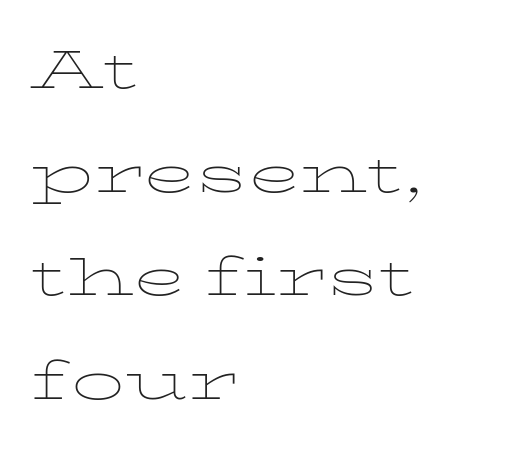
Q: Is the text bold? A: No.
Q: Is the text italic (slanted)? A: No, it is upright.
Q: Is the text underlined? A: No.
Q: How is the paragraph aligned? A: Left-aligned.
Q: Is the spacing between letters normal or unusually wide? A: Normal.
Q: Is the spacing between lines tight, normal or loose? A: Normal.
Q: Width (condensed, normal, or wide)? A: Wide.
Q: Stroke contrast? A: Low.
Q: x-height? A: Medium.
Q: Monospaced? A: No.
